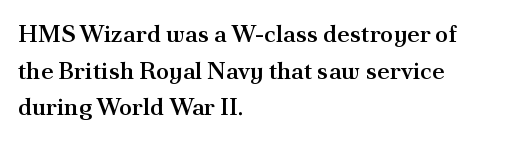
The image shows 24 px text type, upright; set left-aligned, normal line spacing (1.53x), normal letter spacing, not underlined.
